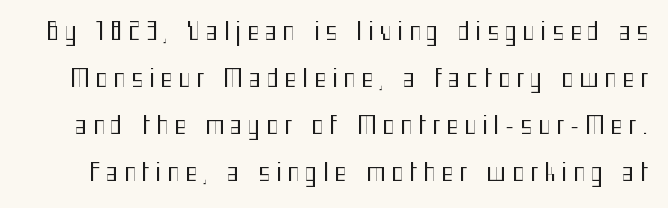
Q: Is the text bold? A: No.
Q: Is the text italic (slanted)? A: No, it is upright.
Q: Is the text underlined? A: No.
Q: Is the spacing between letters normal or unusually wide? A: Unusually wide.
